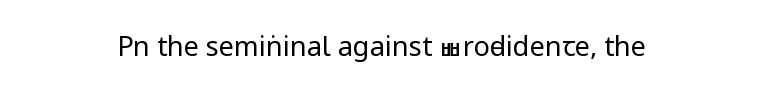
Q: Is the text bold? A: No.
Q: Is the text italic (slanted)? A: No, it is upright.
Q: Is the text underlined? A: No.
Q: Is the spacing between letters normal or unusually wide? A: Normal.
